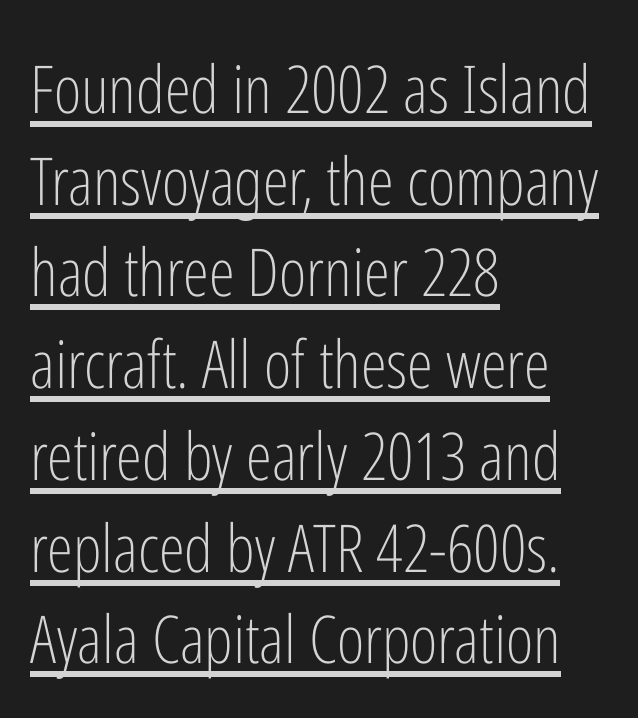
{"serif": "no", "italic": "no", "bold": "no", "weight": "light", "width": "condensed", "stroke_contrast": "low", "x_height": "medium", "monospaced": "no", "underline": "yes", "align": "left", "line_spacing": "normal", "line_spacing_ratio": 1.39, "letter_spacing": "normal", "letter_spacing_em": 0.0, "glyph_px": 66}
